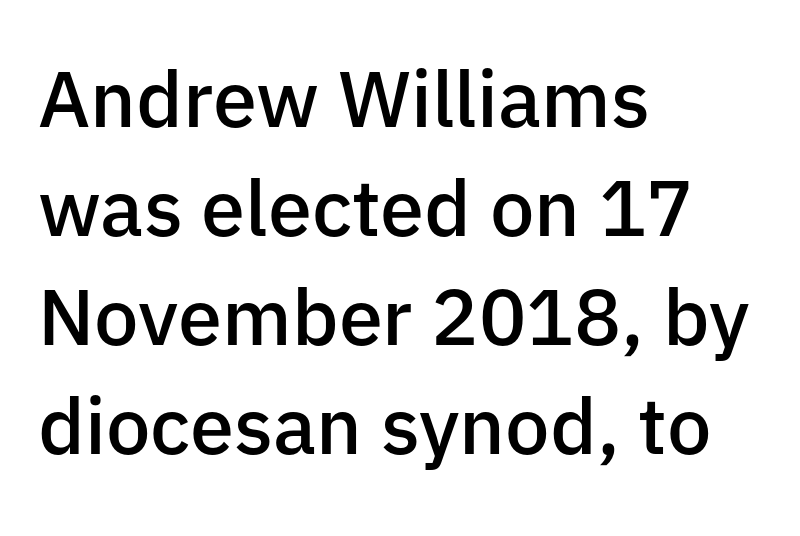
Q: Is the text bold? A: Semi-bold.
Q: Is the text italic (slanted)? A: No, it is upright.
Q: Is the typeface a serif or a sans-serif typeface? A: Sans-serif.
Q: Is the text underlined? A: No.
Q: How is the paragraph aligned? A: Left-aligned.
Q: Is the spacing between letters normal or unusually wide? A: Normal.
Q: Is the spacing between lines tight, normal or loose? A: Normal.
Q: Width (condensed, normal, or wide)? A: Normal.
Q: Stroke contrast? A: Low.
Q: x-height? A: Medium.
Q: Monospaced? A: No.
